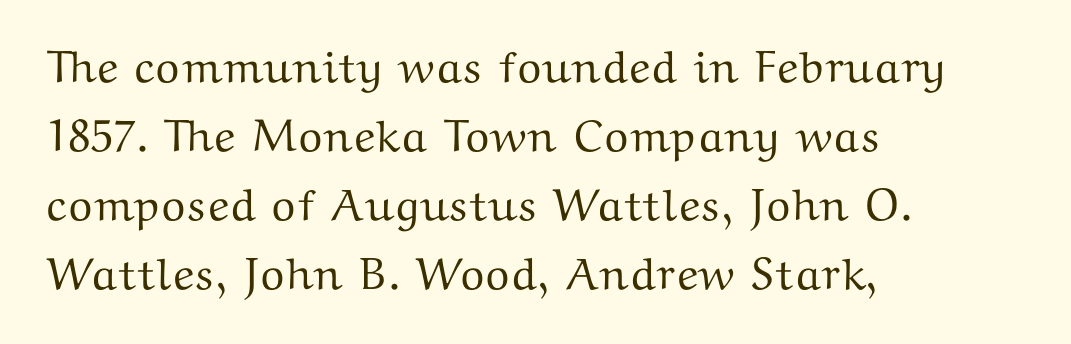
Q: Is the text italic (slanted)? A: No, it is upright.
Q: Is the typeface a serif or a sans-serif typeface? A: Serif.
Q: Is the text underlined? A: No.
Q: How is the paragraph aligned? A: Left-aligned.
Q: Is the spacing between letters normal or unusually wide? A: Normal.
Q: Is the spacing between lines tight, normal or loose? A: Normal.
Q: Width (condensed, normal, or wide)? A: Wide.
Q: Stroke contrast? A: Medium.
Q: x-height? A: Medium.
Q: Monospaced? A: No.
